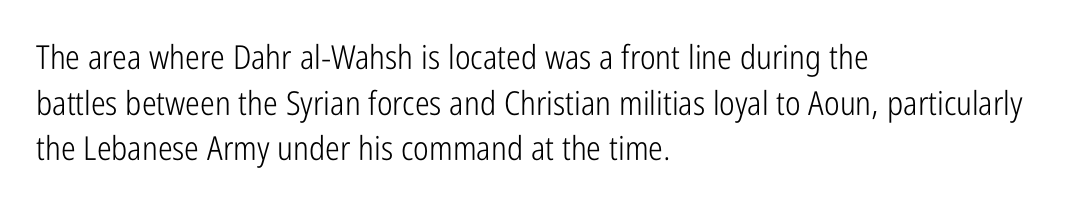
The image shows 33 px light, condensed sans-serif type, upright; set left-aligned, normal line spacing (1.38x), normal letter spacing, not underlined; low stroke contrast and a medium x-height.
